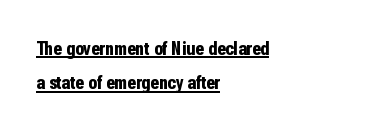
Q: Is the text bold? A: Yes.
Q: Is the text italic (slanted)? A: No, it is upright.
Q: Is the text underlined? A: Yes.
Q: How is the paragraph aligned? A: Left-aligned.
Q: Is the spacing between letters normal or unusually wide? A: Normal.
